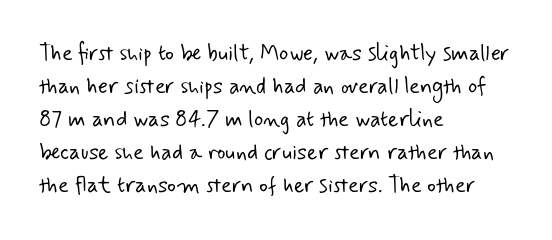
Q: Is the text bold? A: No.
Q: Is the text underlined? A: No.
Q: How is the paragraph aligned? A: Left-aligned.
Q: Is the spacing between letters normal or unusually wide? A: Normal.
Q: Is the spacing between lines tight, normal or loose? A: Normal.
